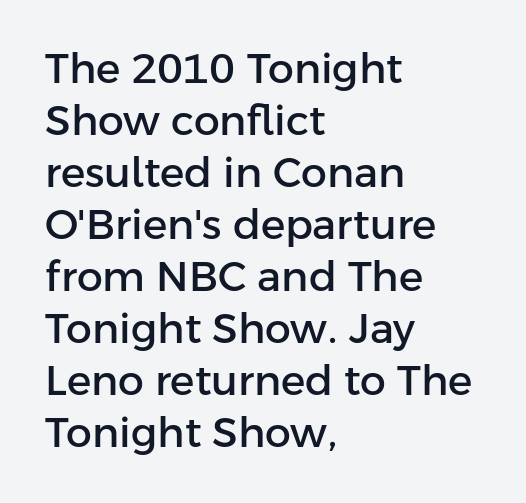
The image shows 41 px sans-serif type, upright; set left-aligned, normal line spacing (1.27x), normal letter spacing, not underlined; low stroke contrast and a medium x-height.
